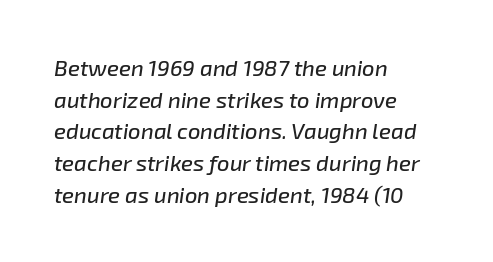
Teacher's note: observe the even left margin — that is flush-left alignment. Default kerning and tracking; the words read as compact shapes. Tall strokes in this sample are angled rather than plumb. The space directly below the letters is spotless. Interline gaps are of average width in this sample.
